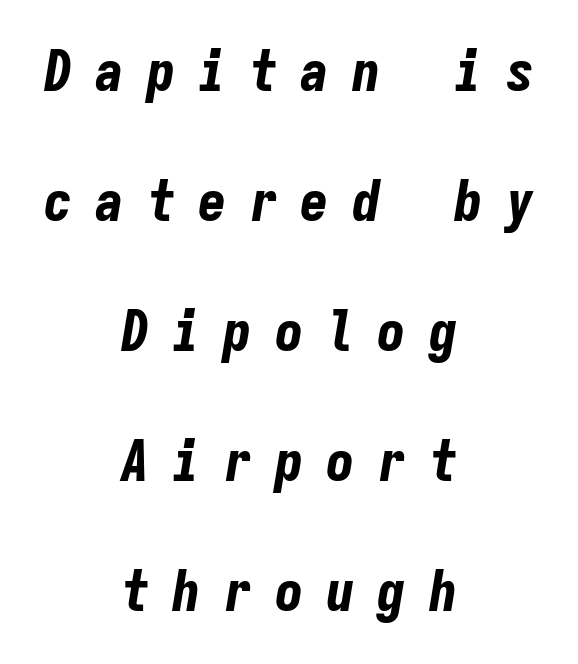
{"italic": "yes", "lean": "right", "slant_degrees": 9, "bold": "yes", "weight": "bold", "width": "condensed", "stroke_contrast": "low", "x_height": "medium", "monospaced": "yes", "underline": "no", "align": "center", "line_spacing": "loose", "line_spacing_ratio": 2.28, "letter_spacing": "wide", "letter_spacing_em": 0.4, "glyph_px": 57}
